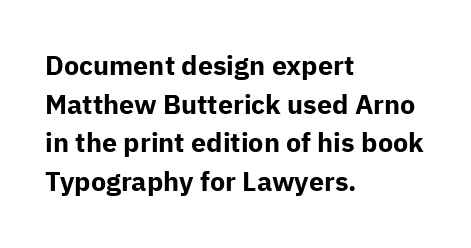
The image shows 27 px bold type, upright; set left-aligned, normal line spacing (1.43x), normal letter spacing, not underlined.
